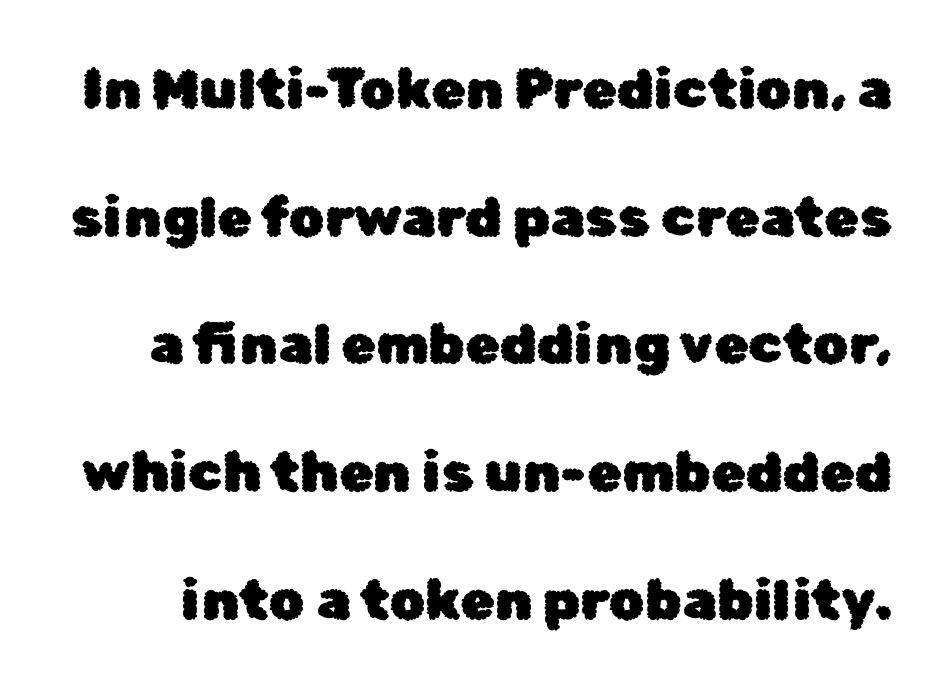
Q: Is the text italic (slanted)? A: No, it is upright.
Q: Is the typeface a serif or a sans-serif typeface? A: Sans-serif.
Q: Is the text underlined? A: No.
Q: Is the spacing between letters normal or unusually wide? A: Normal.
Q: Is the spacing between lines tight, normal or loose? A: Loose.
Q: Width (condensed, normal, or wide)? A: Normal.
Q: Stroke contrast? A: Low.
Q: x-height? A: Medium.
Q: Monospaced? A: No.
